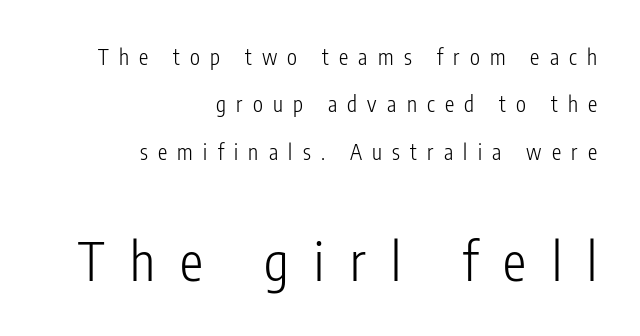
Q: Is the text bold? A: No.
Q: Is the text italic (slanted)? A: No, it is upright.
Q: Is the typeface a serif or a sans-serif typeface? A: Sans-serif.
Q: Is the text underlined? A: No.
Q: How is the paragraph aligned? A: Right-aligned.
Q: Is the spacing between letters normal or unusually wide? A: Unusually wide.
Q: Is the spacing between lines tight, normal or loose? A: Loose.
Q: Which block of text is set in a larger size, the first (top) or the second (bottom)? A: The second (bottom) one.
Q: Width (condensed, normal, or wide)? A: Condensed.
Q: Stroke contrast? A: Low.
Q: x-height? A: Medium.
Q: Monospaced? A: No.
